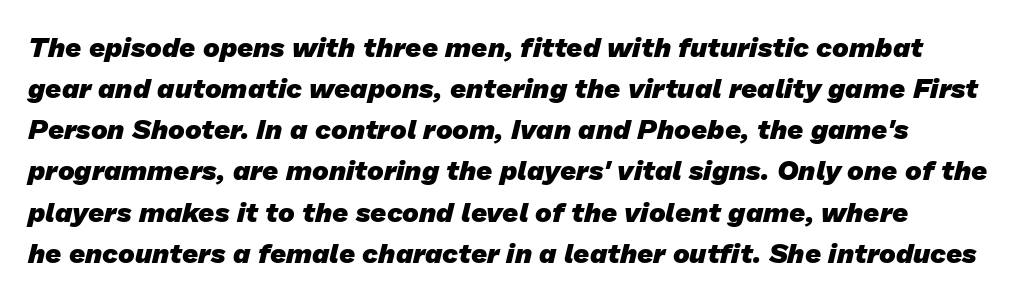
Thick stems and heavy bowls — unmistakably bold. Compared with typical body copy, the letter spacing here is the same. The space directly below the letters is spotless. The font family rendered here belongs to the sans-serif group.
